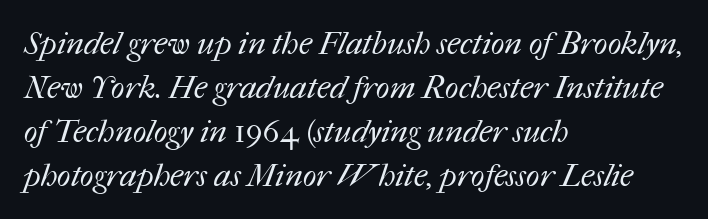
The image shows 32 px regular-weight type; set left-aligned, normal line spacing (1.37x), normal letter spacing, not underlined; medium stroke contrast and a medium x-height.
